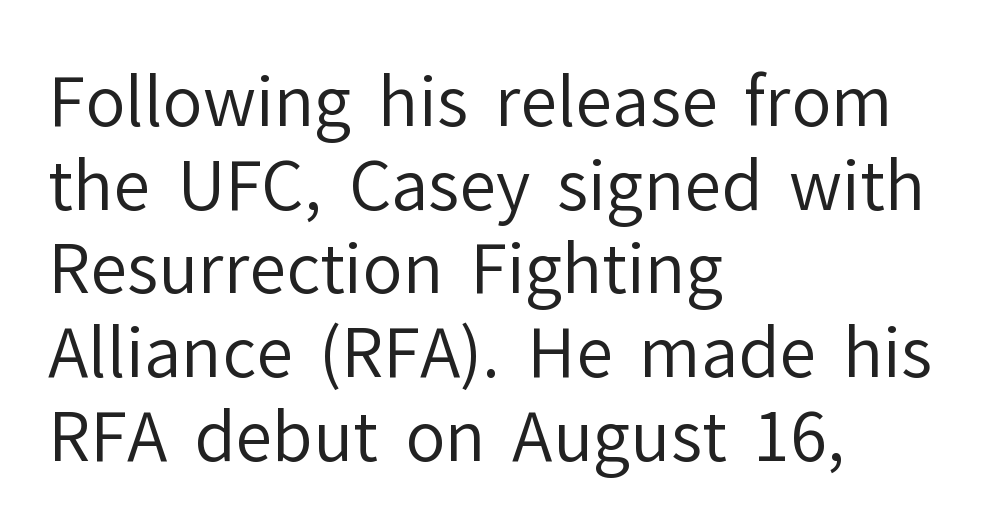
The image shows 67 px regular-weight sans-serif type, upright; set left-aligned, normal line spacing (1.25x), normal letter spacing, not underlined; low stroke contrast and a medium x-height.
